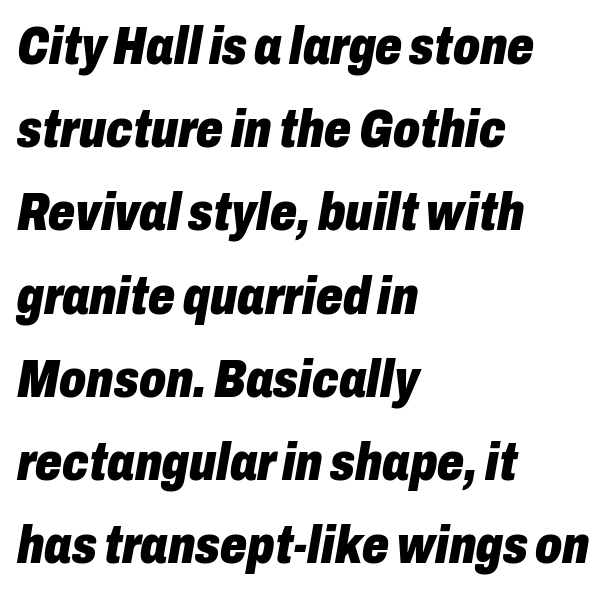
Q: Is the text bold? A: Yes.
Q: Is the text italic (slanted)? A: Yes, it leans right by about 10 degrees.
Q: Is the text underlined? A: No.
Q: How is the paragraph aligned? A: Left-aligned.
Q: Is the spacing between letters normal or unusually wide? A: Normal.
Q: Is the spacing between lines tight, normal or loose? A: Normal.
Q: Width (condensed, normal, or wide)? A: Condensed.
Q: Stroke contrast? A: Low.
Q: x-height? A: Medium.
Q: Monospaced? A: No.
